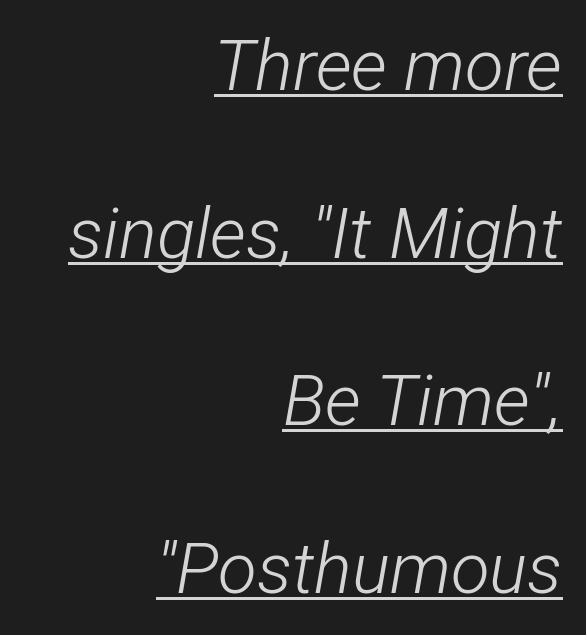
These glyphs show unthickened strokes, regular width or finer. These lines stand farther apart than default settings would place them. The rendering uses natural spacing where letterforms have individual widths. Rendered with sloped, italic letterforms. A student would call this right alignment; a typographer would say flush right, rag left. The horizontal fit of the characters is conventional and even.
